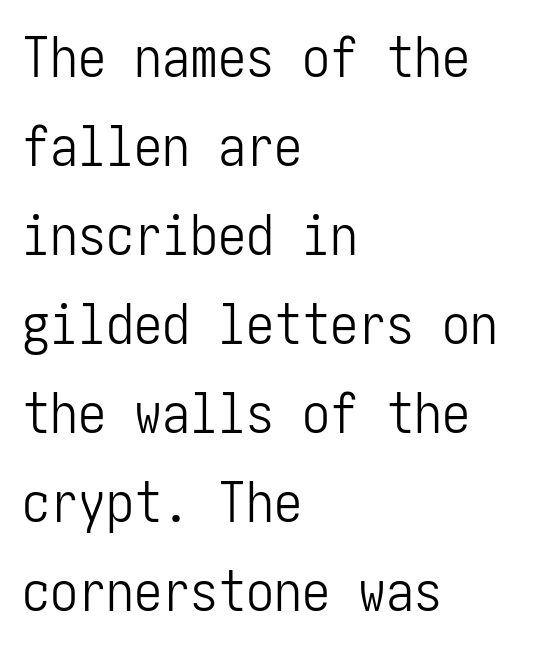
The image shows 56 px light, condensed sans-serif type, upright; set left-aligned, normal line spacing (1.59x), normal letter spacing, not underlined; low stroke contrast and a medium x-height.
